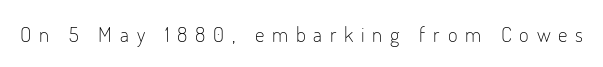
The image shows 21 px text type, upright; set unusually wide letter spacing (+0.37 em), not underlined.
